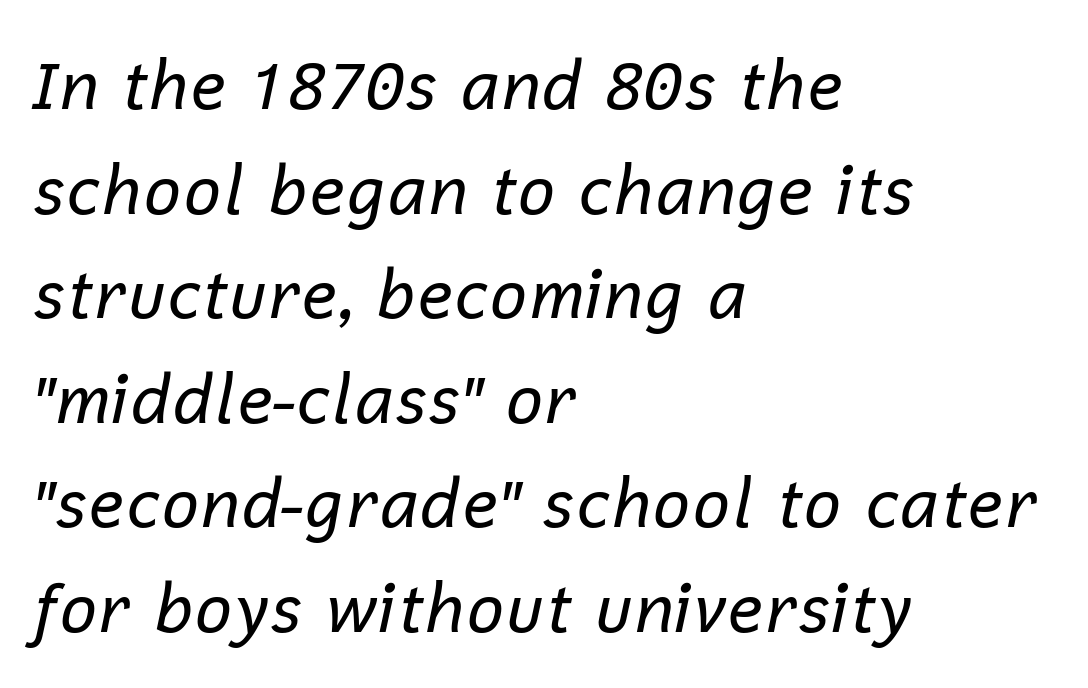
{"italic": "yes", "lean": "right", "slant_degrees": 12, "bold": "no", "weight": "regular", "width": "normal", "stroke_contrast": "low", "x_height": "medium", "monospaced": "no", "underline": "no", "align": "left", "line_spacing": "normal", "line_spacing_ratio": 1.56, "letter_spacing": "normal", "letter_spacing_em": 0.0, "glyph_px": 67}
